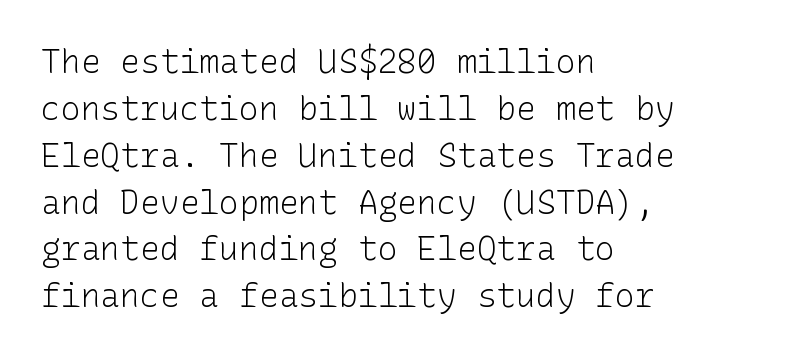
The image shows 33 px light sans-serif type, upright; set left-aligned, normal line spacing (1.42x), normal letter spacing, not underlined; low stroke contrast and a medium x-height.
